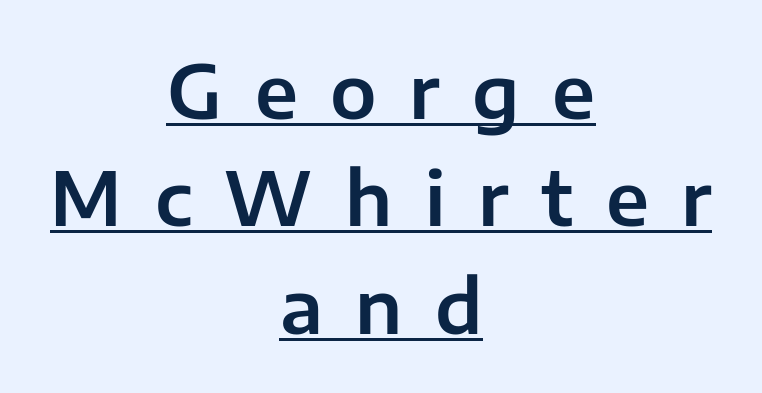
Q: Is the text italic (slanted)? A: No, it is upright.
Q: Is the typeface a serif or a sans-serif typeface? A: Sans-serif.
Q: Is the text underlined? A: Yes.
Q: How is the paragraph aligned? A: Centered.
Q: Is the spacing between letters normal or unusually wide? A: Unusually wide.
Q: Is the spacing between lines tight, normal or loose? A: Normal.
Q: Width (condensed, normal, or wide)? A: Normal.
Q: Stroke contrast? A: Low.
Q: x-height? A: Medium.
Q: Monospaced? A: No.
